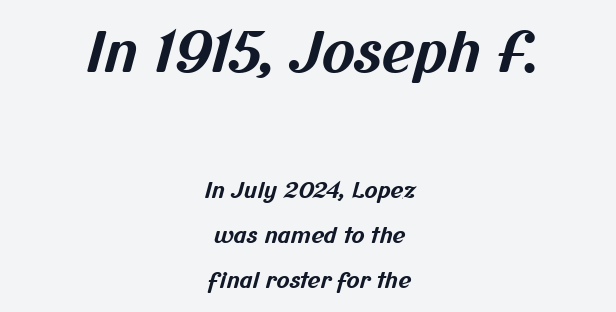
You get the large type first, then a drop to smaller type. Does the weight exceed regular? Yes, all the way to bold. Spacing verdict: proportional, widths tailored to each character. You can tell from the bare stems that sans-serif type was used.
